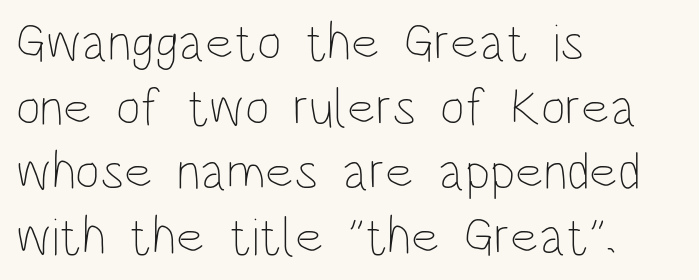
The image shows 53 px thin, condensed type, upright; set left-aligned, line spacing 1.22x, normal letter spacing, not underlined; low stroke contrast and a large x-height.
